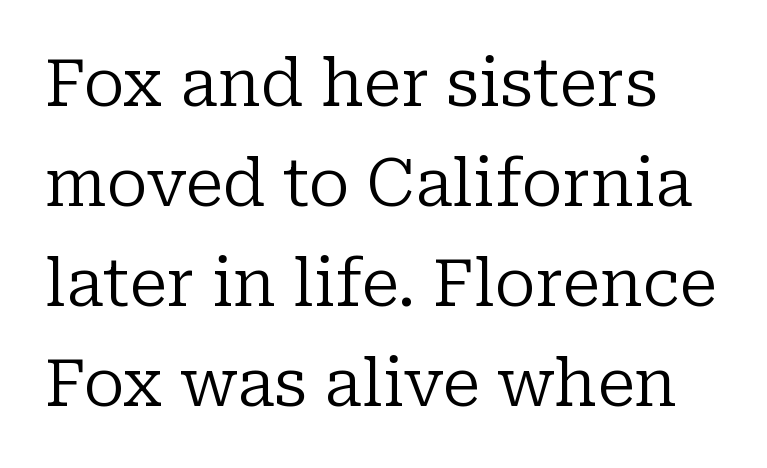
The image shows 65 px regular-weight serif type, upright; set normal line spacing (1.54x), normal letter spacing, not underlined; low stroke contrast and a medium x-height.
